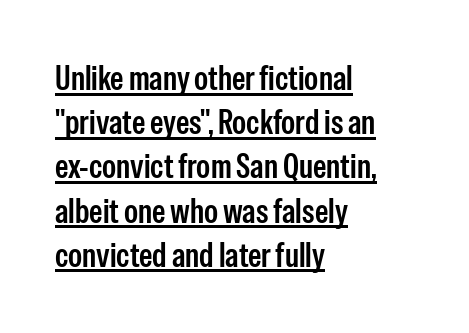
{"serif": "no", "italic": "no", "bold": "semi", "weight": "semibold", "width": "condensed", "stroke_contrast": "low", "x_height": "medium", "monospaced": "no", "underline": "yes", "align": "left", "line_spacing": "normal", "line_spacing_ratio": 1.3, "letter_spacing": "normal", "letter_spacing_em": 0.0, "glyph_px": 34}
